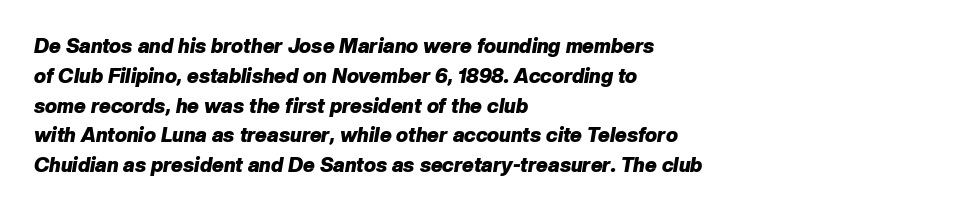
{"italic": "yes", "lean": "right", "slant_degrees": 10, "bold": "yes", "underline": "no", "align": "left", "line_spacing": "normal", "line_spacing_ratio": 1.49, "letter_spacing": "normal", "letter_spacing_em": 0.0, "glyph_px": 20}
